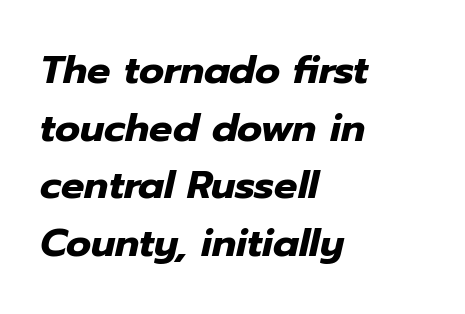
The image shows 39 px heavy type, italic (leaning right); set left-aligned, normal line spacing (1.48x), normal letter spacing, not underlined; low stroke contrast and a medium x-height.
